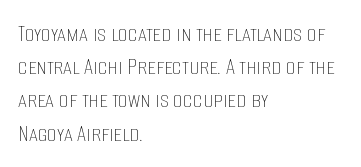
Q: Is the text bold? A: No.
Q: Is the text italic (slanted)? A: No, it is upright.
Q: Is the text underlined? A: No.
Q: How is the paragraph aligned? A: Left-aligned.
Q: Is the spacing between letters normal or unusually wide? A: Normal.
Q: Is the spacing between lines tight, normal or loose? A: Normal.
